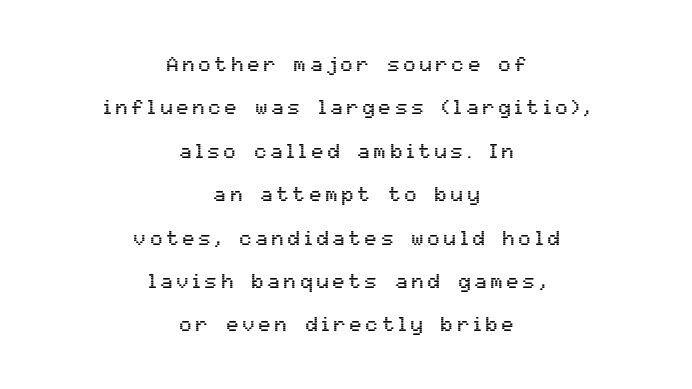
{"italic": "no", "underline": "no", "align": "center", "line_spacing": "loose", "line_spacing_ratio": 2.17, "letter_spacing": "wide", "letter_spacing_em": 0.21, "glyph_px": 20}
